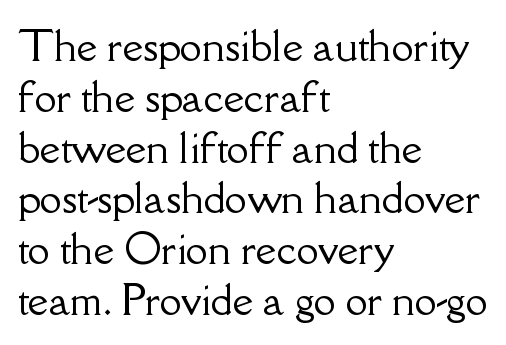
The image shows 40 px serif type, upright; set left-aligned, normal line spacing (1.27x), normal letter spacing, not underlined; low stroke contrast and a small x-height.
